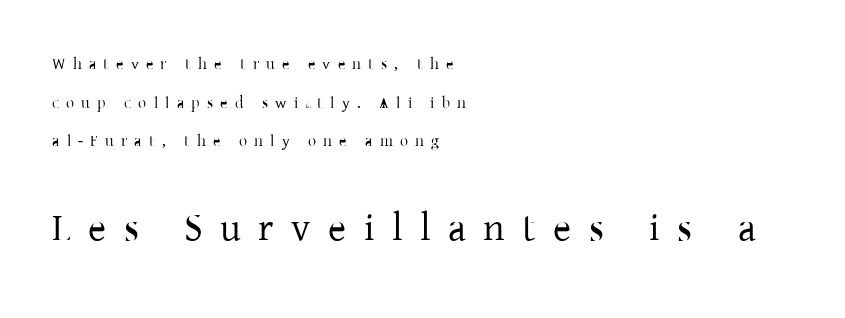
Q: Is the text bold? A: No.
Q: Is the text italic (slanted)? A: No, it is upright.
Q: Is the typeface a serif or a sans-serif typeface? A: Serif.
Q: Is the text underlined? A: No.
Q: How is the paragraph aligned? A: Left-aligned.
Q: Is the spacing between letters normal or unusually wide? A: Unusually wide.
Q: Is the spacing between lines tight, normal or loose? A: Loose.
Q: Which block of text is set in a larger size, the first (top) or the second (bottom)? A: The second (bottom) one.
Q: Width (condensed, normal, or wide)? A: Normal.
Q: Stroke contrast? A: Low.
Q: x-height? A: Medium.
Q: Monospaced? A: No.
